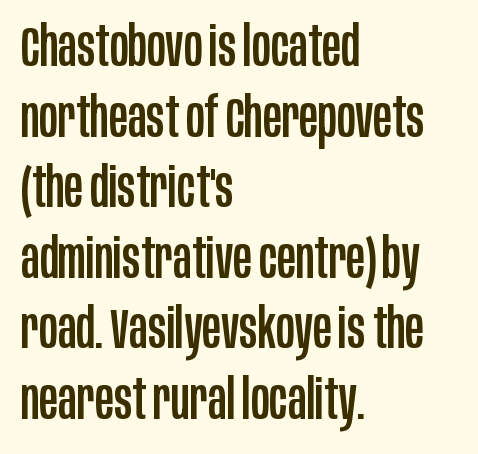
Q: Is the text italic (slanted)? A: No, it is upright.
Q: Is the typeface a serif or a sans-serif typeface? A: Sans-serif.
Q: Is the text underlined? A: No.
Q: How is the paragraph aligned? A: Left-aligned.
Q: Is the spacing between letters normal or unusually wide? A: Normal.
Q: Is the spacing between lines tight, normal or loose? A: Normal.
Q: Width (condensed, normal, or wide)? A: Condensed.
Q: Stroke contrast? A: Low.
Q: x-height? A: Large.
Q: Monospaced? A: No.
